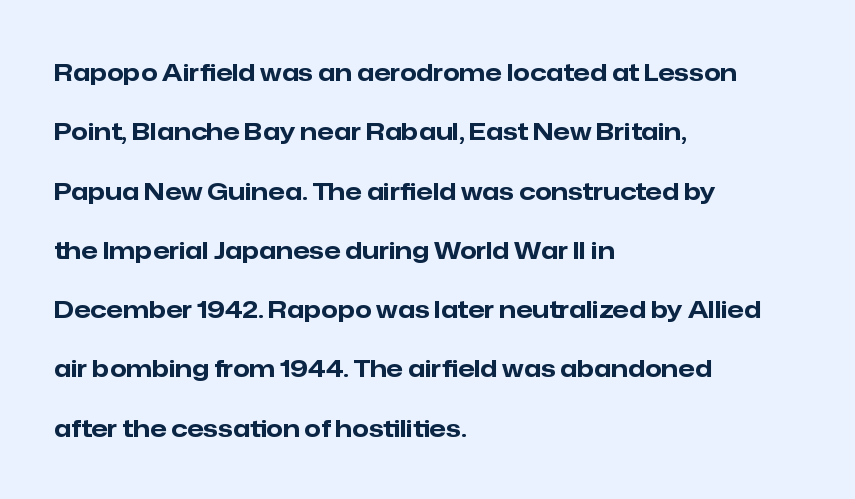
Q: Is the text bold? A: Yes.
Q: Is the text italic (slanted)? A: No, it is upright.
Q: Is the text underlined? A: No.
Q: How is the paragraph aligned? A: Left-aligned.
Q: Is the spacing between letters normal or unusually wide? A: Normal.
Q: Is the spacing between lines tight, normal or loose? A: Loose.
